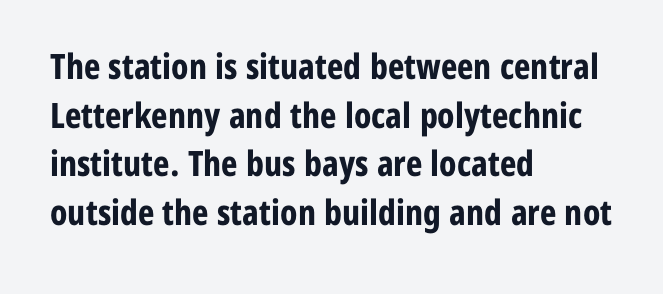
As a designer I'd log this as weight 700, bold. There is no visible air inserted between adjacent glyphs. A clean baseline with only descenders dipping below it. These lines were composed using upright roman letters. The face used here is proportionally spaced, like ordinary book or web type.
